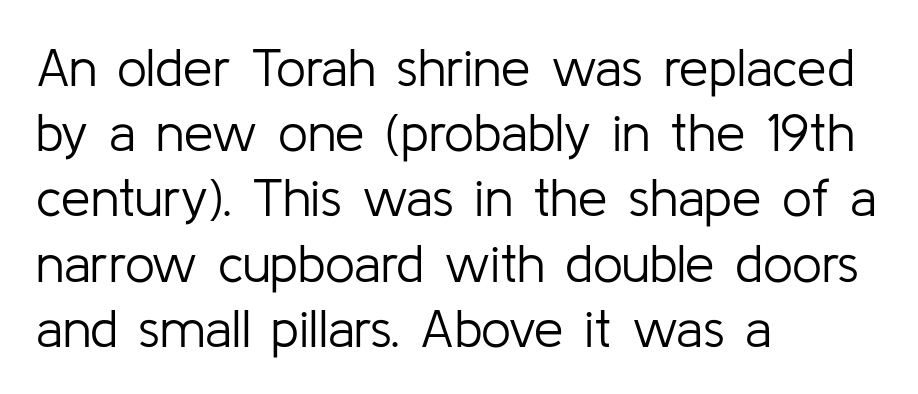
{"serif": "no", "italic": "no", "bold": "no", "weight": "light", "width": "normal", "stroke_contrast": "low", "x_height": "medium", "monospaced": "no", "underline": "no", "align": "left", "line_spacing_ratio": 1.23, "letter_spacing": "normal", "letter_spacing_em": 0.0, "glyph_px": 53}
